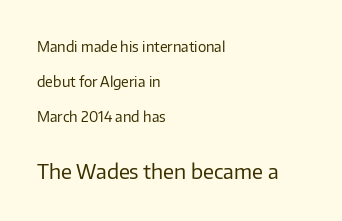
Unmarked baselines from the first word to the last. The letters stand upright; this is a roman face. Characters follow at the spacing the type designer built in. Ink coverage per letter is moderate at most. The lower block of text is set noticeably larger than the block above it.
